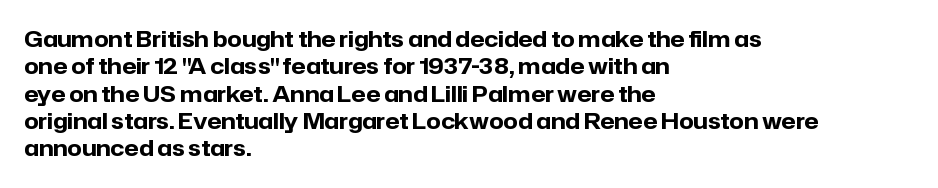
The rendering anchors every line to the left-hand side. This is the regular roman posture of the typeface. A normal amount of white space separates one row of letters from the next. The face used here is rendered with its standard letterfit. A clean baseline with only descenders dipping below it. The sample has been set heavy, in full bold.
